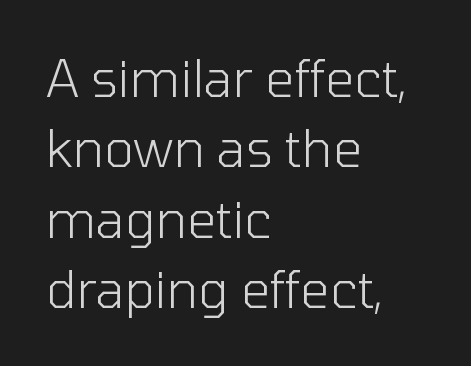
The characters display no serif detailing; their extremities are plain. The horizontal fit of the characters is conventional and even. The rendering anchors every line to the left-hand side. One glance says typical: line gaps are just what's usual. Just letters on the line, the space beneath them empty. The letters advance in unequal steps, a hallmark of proportional type.
